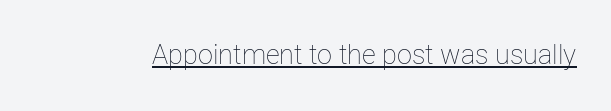
The image shows 27 px text type, upright; set normal letter spacing, underlined.
